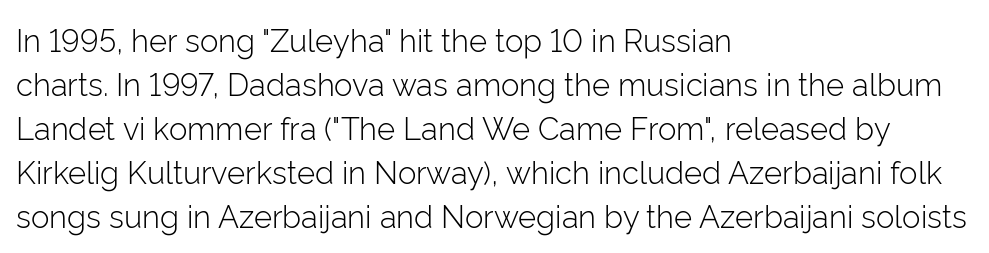
Q: Is the text bold? A: No.
Q: Is the text italic (slanted)? A: No, it is upright.
Q: Is the typeface a serif or a sans-serif typeface? A: Sans-serif.
Q: Is the text underlined? A: No.
Q: How is the paragraph aligned? A: Left-aligned.
Q: Is the spacing between letters normal or unusually wide? A: Normal.
Q: Is the spacing between lines tight, normal or loose? A: Normal.
Q: Width (condensed, normal, or wide)? A: Normal.
Q: Stroke contrast? A: Low.
Q: x-height? A: Medium.
Q: Monospaced? A: No.
